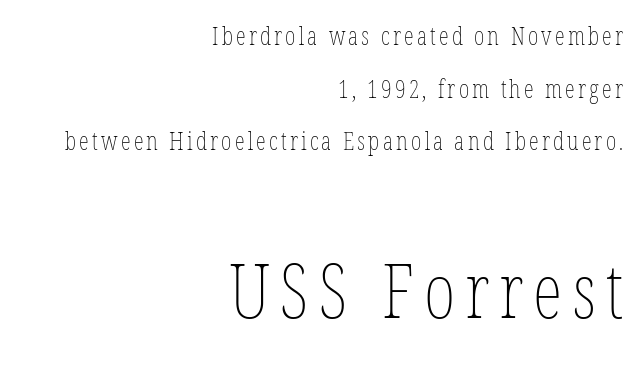
The block sitting lower on the canvas is the one with enlarged characters. The text block is weighted toward the right margin, trailing off unevenly leftward. Letters have the restrained weight of plain body copy at most. Quick note: not italic, upright. Letters rest on an invisible, unmarked baseline. Here the designer chose a conventional face with non-uniform glyph widths.
